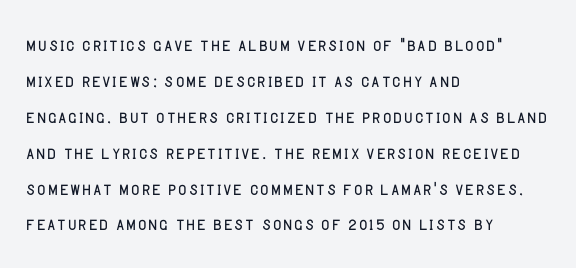
The foot of each line stays bare and open. It's the straight-up-and-down kind of type. The gaps between neighbouring characters are ordinary and unremarkable. A normal amount of white space separates one row of letters from the next. Typeset ragged right — the left edge is the straight one. Is the stroke heavy? The answer is a plain regular-or-lighter.
